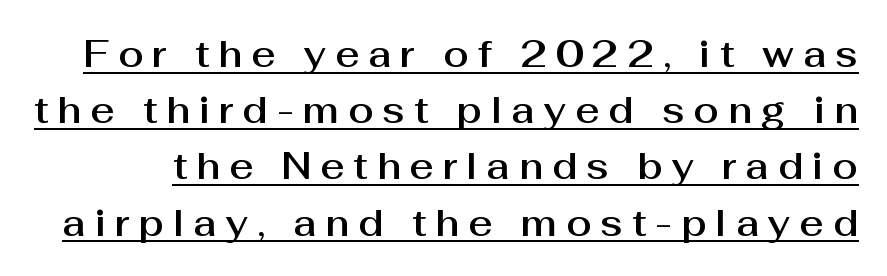
The image shows 37 px sans-serif type, upright; set normal line spacing (1.52x), unusually wide letter spacing (+0.24 em), underlined; medium stroke contrast and a medium x-height.
